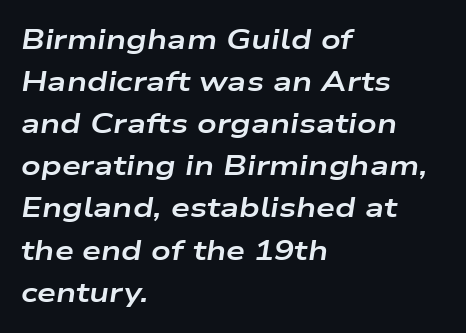
Chunky letters — that's bold for sure. Observe the lean: these are italic letterforms. Honestly, there is no underline to notice here at all. Students, observe: this is what conventionally led text looks like. How are the letters spaced? Ordinarily, with no added tracking.
